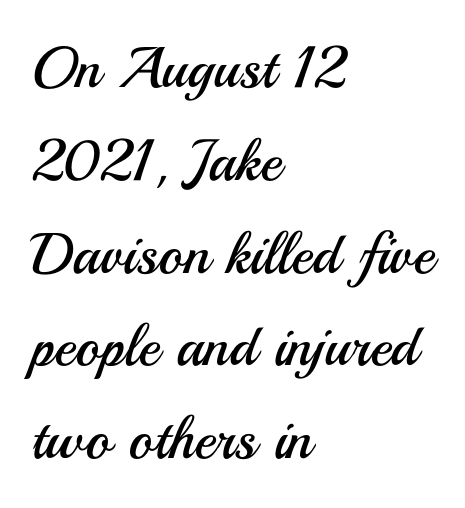
Q: Is the text bold? A: No.
Q: Is the text italic (slanted)? A: Yes.
Q: Is the typeface a serif or a sans-serif typeface? A: Sans-serif.
Q: Is the text underlined? A: No.
Q: How is the paragraph aligned? A: Left-aligned.
Q: Is the spacing between letters normal or unusually wide? A: Normal.
Q: Is the spacing between lines tight, normal or loose? A: Normal.
Q: Width (condensed, normal, or wide)? A: Normal.
Q: Stroke contrast? A: Medium.
Q: x-height? A: Small.
Q: Monospaced? A: No.
